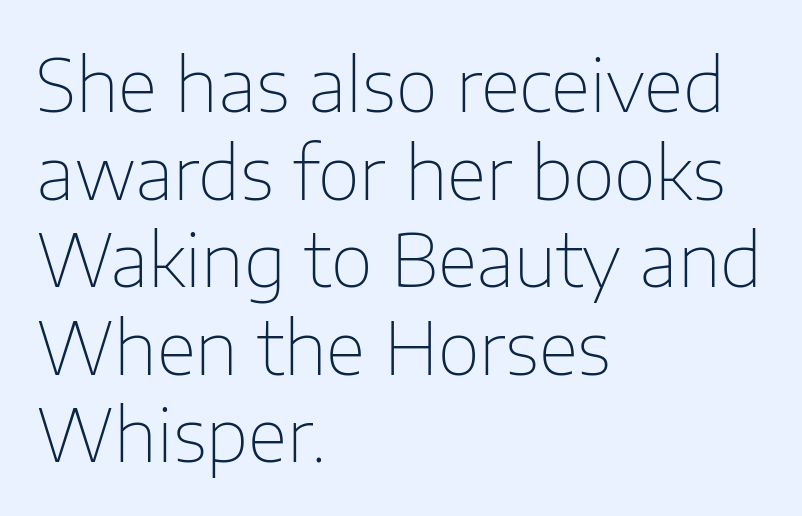
Q: Is the text bold? A: No.
Q: Is the text italic (slanted)? A: No, it is upright.
Q: Is the typeface a serif or a sans-serif typeface? A: Sans-serif.
Q: Is the text underlined? A: No.
Q: How is the paragraph aligned? A: Left-aligned.
Q: Is the spacing between letters normal or unusually wide? A: Normal.
Q: Width (condensed, normal, or wide)? A: Normal.
Q: Stroke contrast? A: Low.
Q: x-height? A: Medium.
Q: Monospaced? A: No.
